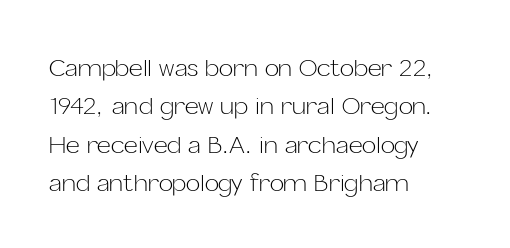
The image shows 24 px text type, upright; set left-aligned, normal line spacing (1.6x), normal letter spacing, not underlined.
